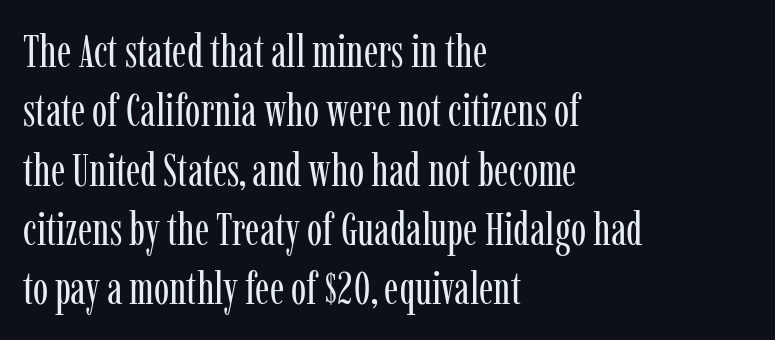
This sample keeps an unexceptional amount of space between lines. Examine the stroke ends and you'll spot serifs. Compared with a typical body face, this is equally light or lighter still. How are the letters spaced? Ordinarily, with no added tracking. In CSS terms this would be text-align: left.
